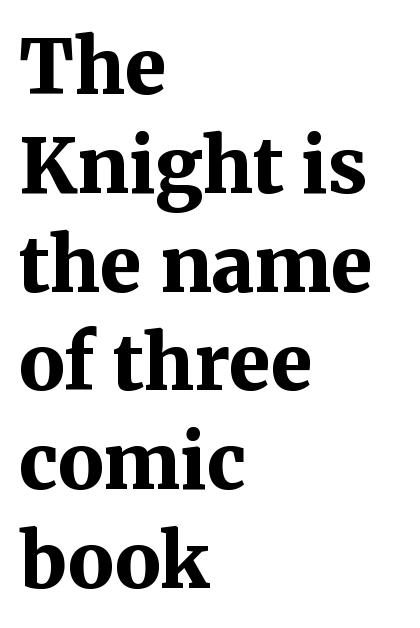
The image shows 76 px bold serif type, upright; set left-aligned, normal line spacing (1.3x), normal letter spacing, not underlined; medium stroke contrast and a medium x-height.
